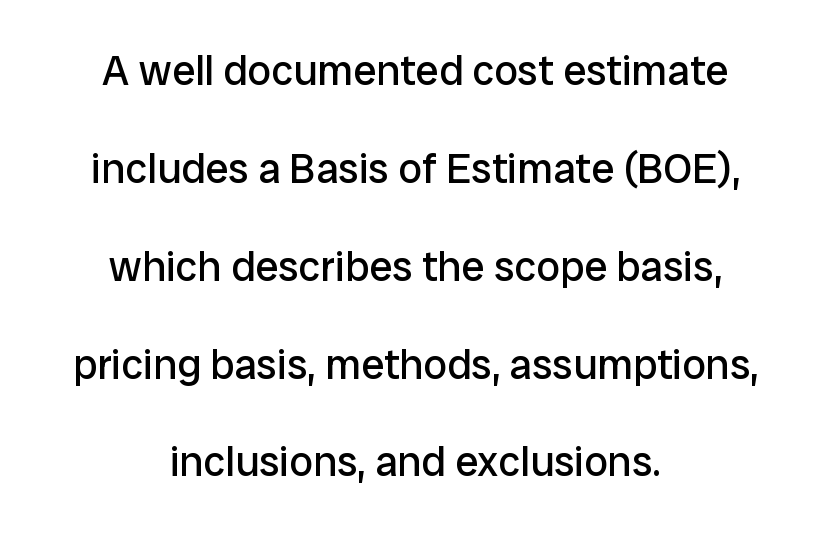
What kind of face is this? One without serifs — a sans. The weight would be labelled regular, book, light, or lighter still. The face used here is proportionally spaced, like ordinary book or web type. Nothing unusual about the tracking: characters are spaced as the font intends. Letters rest on an invisible, unmarked baseline.
